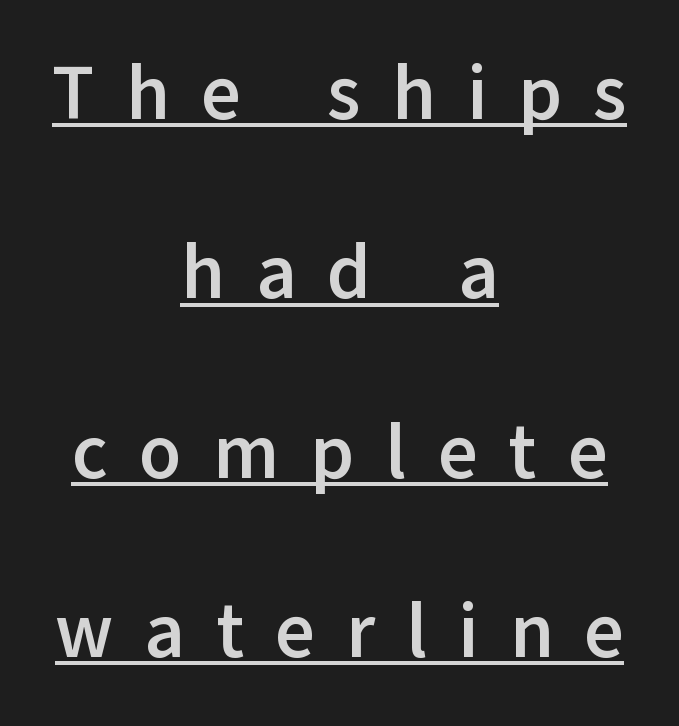
The image shows 76 px semibold sans-serif type, upright; set centered, loose line spacing (2.36x), unusually wide letter spacing (+0.41 em), underlined; low stroke contrast and a medium x-height.
